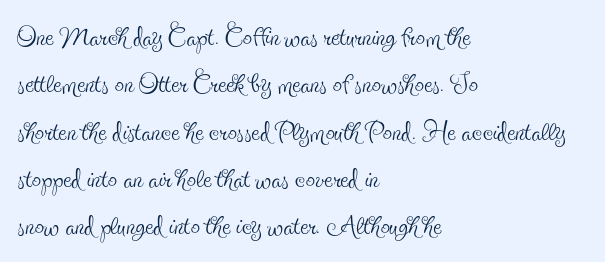
{"serif": "yes", "bold": "no", "weight": "thin", "width": "condensed", "x_height": "small", "monospaced": "no", "underline": "no", "align": "left", "line_spacing": "normal", "line_spacing_ratio": 1.28, "letter_spacing": "normal", "letter_spacing_em": 0.0, "glyph_px": 37}
